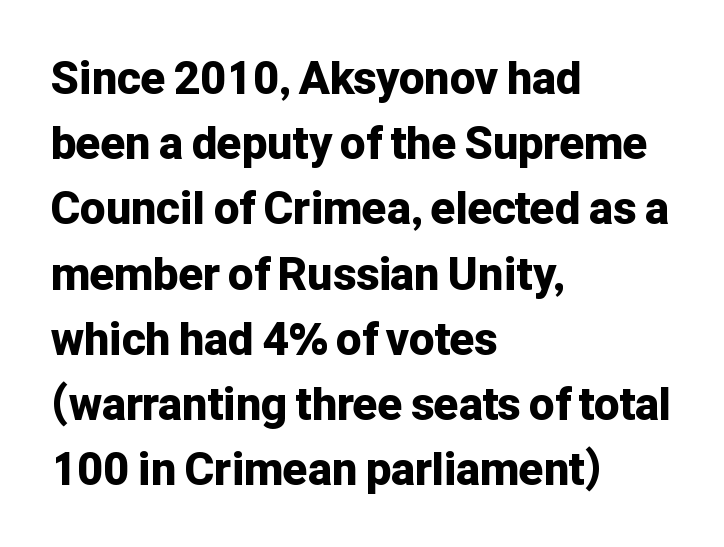
The image shows 45 px bold sans-serif type, upright; set left-aligned, normal line spacing (1.45x), normal letter spacing, not underlined; low stroke contrast and a medium x-height.
